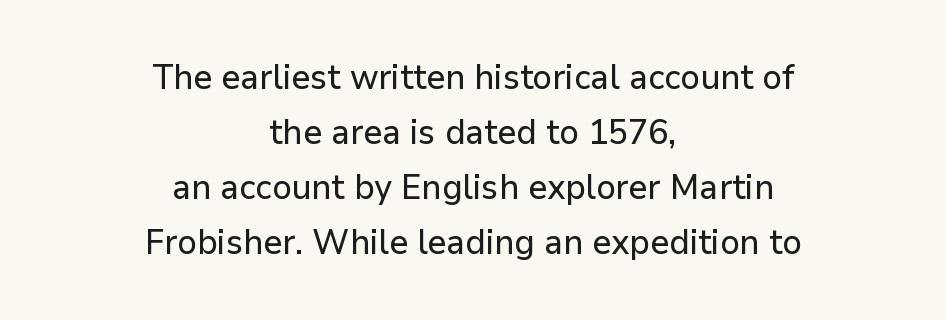
Q: Is the text italic (slanted)? A: No, it is upright.
Q: Is the typeface a serif or a sans-serif typeface? A: Sans-serif.
Q: Is the text underlined? A: No.
Q: How is the paragraph aligned? A: Centered.
Q: Is the spacing between letters normal or unusually wide? A: Normal.
Q: Is the spacing between lines tight, normal or loose? A: Normal.
Q: Width (condensed, normal, or wide)? A: Normal.
Q: Stroke contrast? A: Low.
Q: x-height? A: Medium.
Q: Monospaced? A: No.
